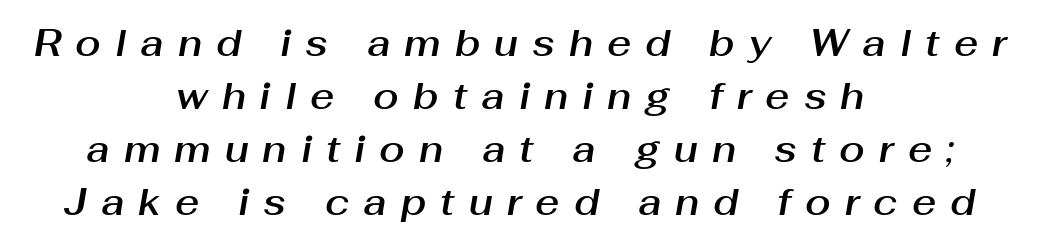
Q: Is the text italic (slanted)? A: Yes, it leans right by about 10 degrees.
Q: Is the text underlined? A: No.
Q: How is the paragraph aligned? A: Centered.
Q: Is the spacing between letters normal or unusually wide? A: Unusually wide.
Q: Is the spacing between lines tight, normal or loose? A: Normal.
Q: Width (condensed, normal, or wide)? A: Normal.
Q: Stroke contrast? A: Medium.
Q: x-height? A: Medium.
Q: Monospaced? A: No.
